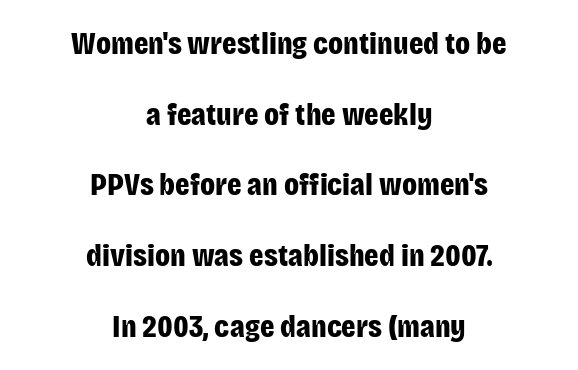
The image shows 32 px bold, condensed sans-serif type, upright; set centered, loose line spacing (2.21x), normal letter spacing, not underlined; low stroke contrast and a large x-height.
